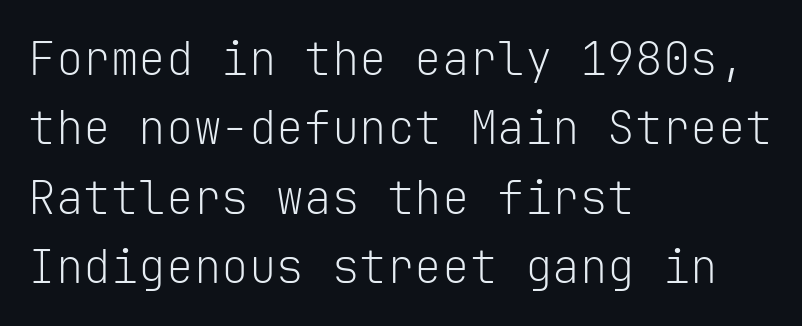
{"serif": "no", "italic": "no", "bold": "no", "weight": "light", "width": "normal", "stroke_contrast": "low", "x_height": "medium", "monospaced": "yes", "underline": "no", "align": "left", "line_spacing": "normal", "line_spacing_ratio": 1.51, "letter_spacing": "normal", "letter_spacing_em": 0.0, "glyph_px": 46}
